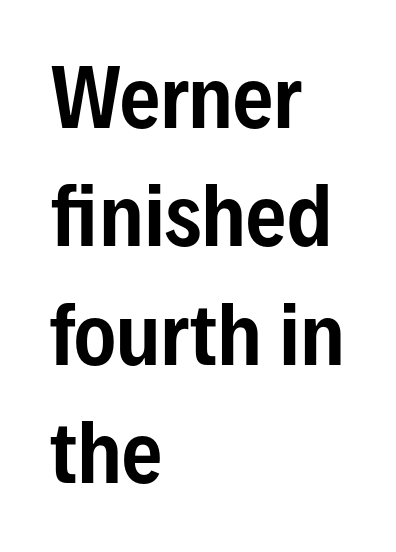
The image shows 79 px condensed sans-serif type, upright; set left-aligned, normal line spacing (1.5x), normal letter spacing, not underlined; low stroke contrast and a medium x-height.
